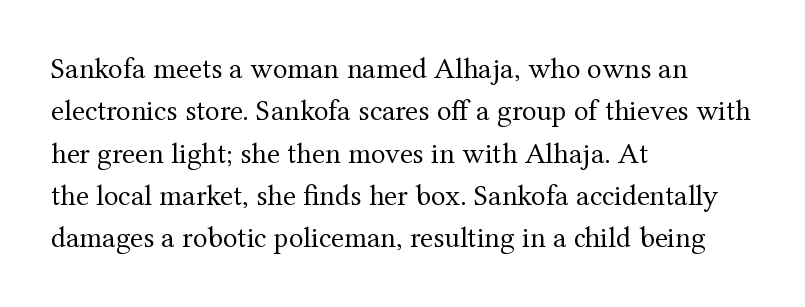
Little horizontal feet cap the strokes, marking this as serif type. This sample uses an upright cut, with every glyph sitting square on the baseline. The space directly below the letters is spotless. The passage shown stacks its lines at a standard gap.
